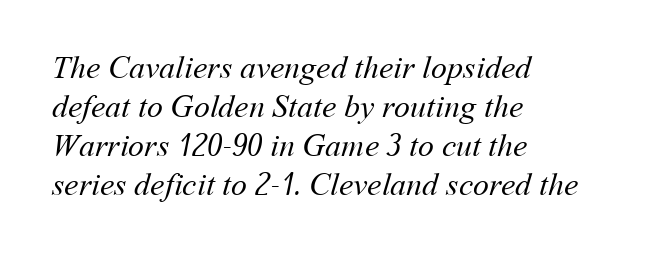
{"bold": "no", "weight": "regular", "width": "normal", "stroke_contrast": "medium", "x_height": "medium", "monospaced": "no", "underline": "no", "align": "left", "line_spacing_ratio": 1.22, "letter_spacing": "normal", "letter_spacing_em": 0.0, "glyph_px": 32}
